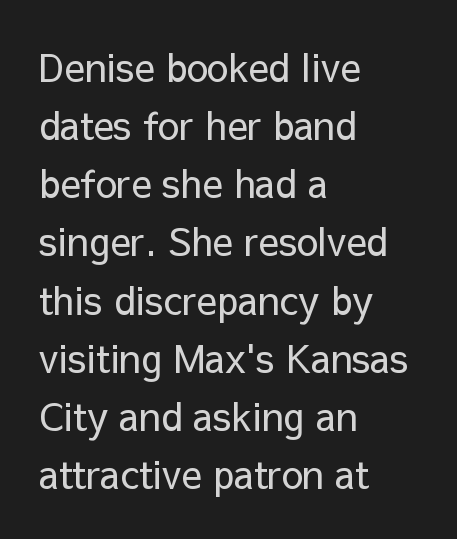
The image shows 38 px regular-weight sans-serif type, upright; set left-aligned, normal line spacing (1.53x), normal letter spacing, not underlined; low stroke contrast and a medium x-height.
